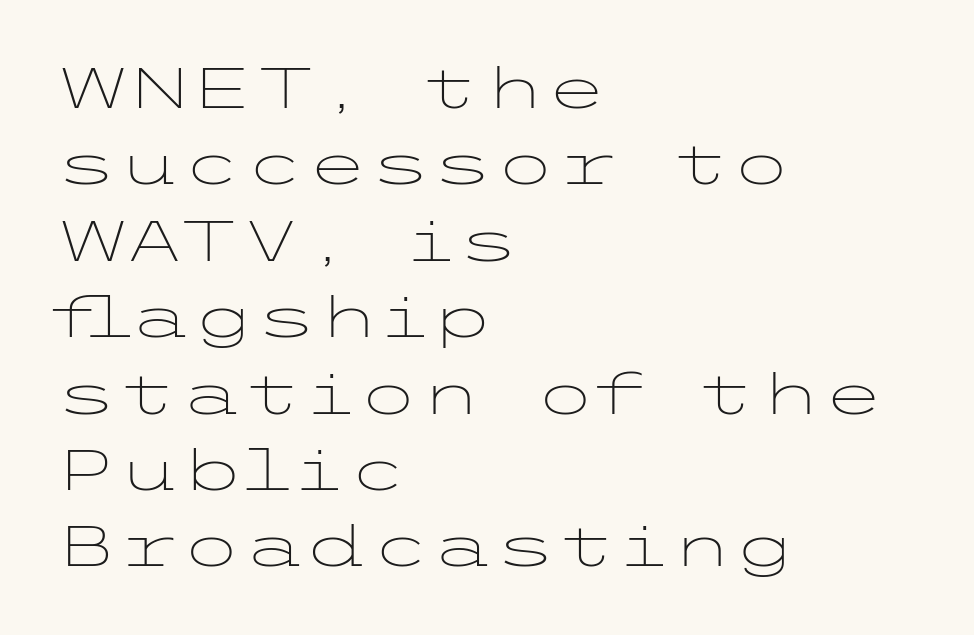
The image shows 57 px light, wide sans-serif type, upright; set left-aligned, normal line spacing (1.34x), normal letter spacing, not underlined; low stroke contrast and a medium x-height.
